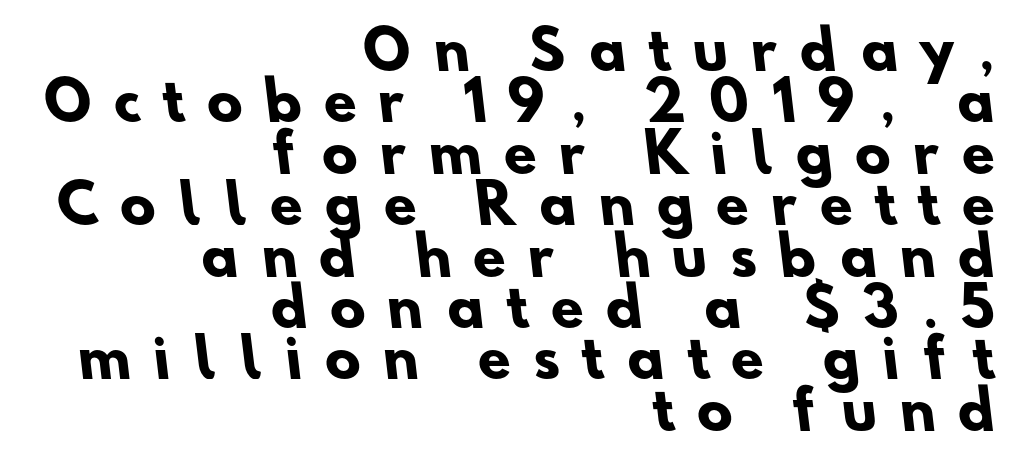
Which margin do the lines hug? The right one — the left edge is uneven. The line-height multiplier appears low, near solid setting. The passage shown is typeset with a sans-serif family. What weight is shown? A full bold with thick strokes. The rendering inserts visible extra space after every character.
